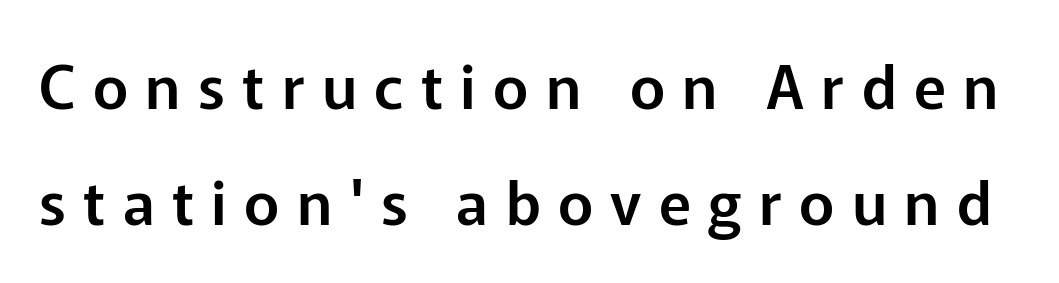
Q: Is the text italic (slanted)? A: No, it is upright.
Q: Is the typeface a serif or a sans-serif typeface? A: Sans-serif.
Q: Is the text underlined? A: No.
Q: Is the spacing between letters normal or unusually wide? A: Unusually wide.
Q: Is the spacing between lines tight, normal or loose? A: Loose.
Q: Width (condensed, normal, or wide)? A: Normal.
Q: Stroke contrast? A: Low.
Q: x-height? A: Medium.
Q: Monospaced? A: No.
